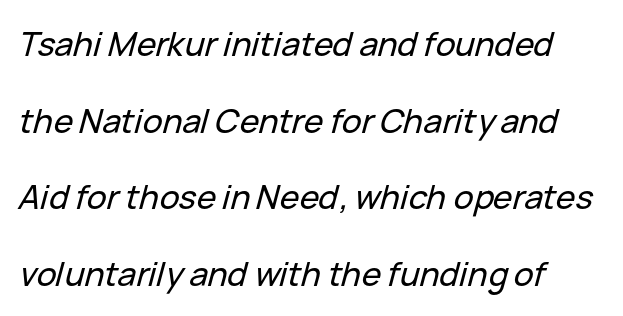
Q: Is the text italic (slanted)? A: Yes, it leans right by about 15 degrees.
Q: Is the text underlined? A: No.
Q: Is the spacing between letters normal or unusually wide? A: Normal.
Q: Is the spacing between lines tight, normal or loose? A: Loose.
Q: Width (condensed, normal, or wide)? A: Normal.
Q: Stroke contrast? A: Low.
Q: x-height? A: Medium.
Q: Monospaced? A: No.
